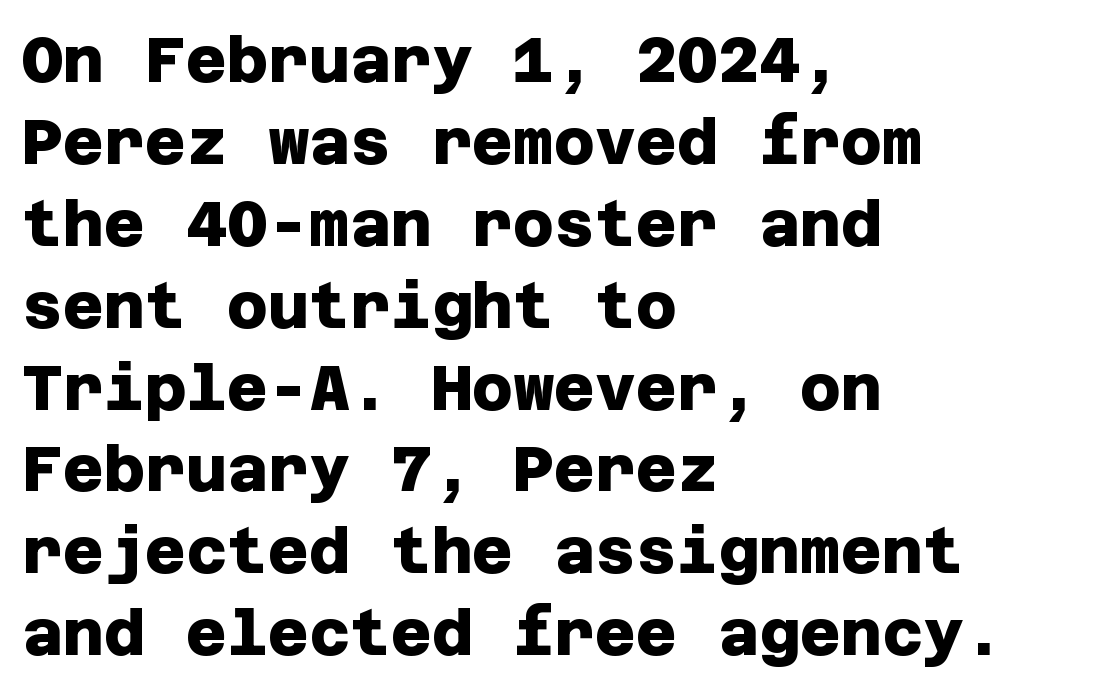
{"serif": "no", "bold": "yes", "weight": "heavy", "width": "normal", "stroke_contrast": "low", "x_height": "large", "underline": "no", "align": "left", "line_spacing": "normal", "line_spacing_ratio": 1.3, "letter_spacing": "normal", "letter_spacing_em": 0.0, "glyph_px": 63}
